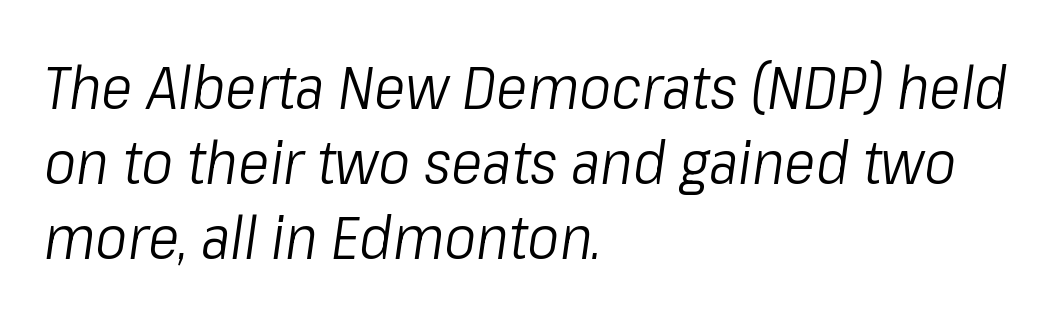
The image shows 60 px light, condensed type, italic (leaning right); set left-aligned, normal line spacing (1.25x), normal letter spacing, not underlined; low stroke contrast and a medium x-height.
